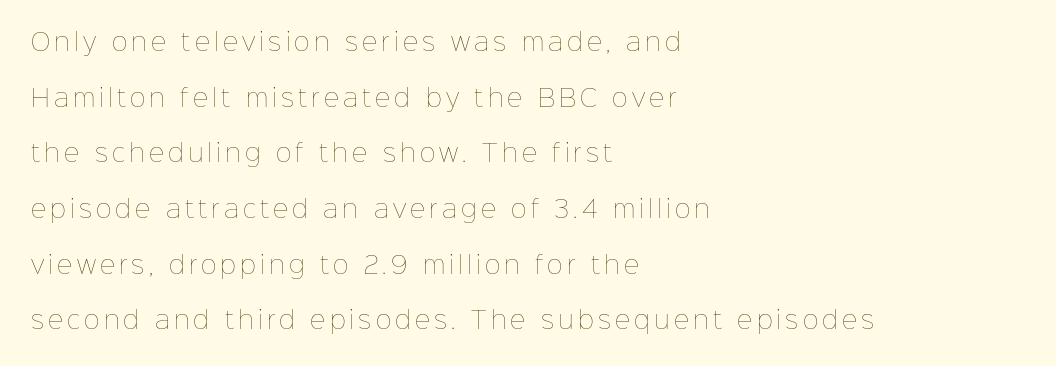
Q: Is the text bold? A: No.
Q: Is the text italic (slanted)? A: No, it is upright.
Q: Is the text underlined? A: No.
Q: How is the paragraph aligned? A: Left-aligned.
Q: Is the spacing between lines tight, normal or loose? A: Loose.
